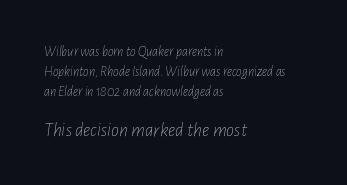
Beneath every word, the page is bare. The axis of the letterforms is tilted away from vertical. The cut favours lightness, reaching ordinary text weight at its darkest. Caption: upper text group reduced, lower text group enlarged. Does the copy run flush right? No — it runs flush left.
